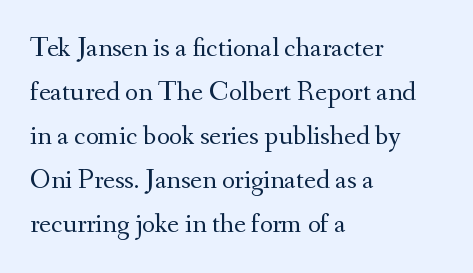
Just letters on the line, the space beneath them empty. Is the letter spacing exaggerated? No — it looks like the ordinary default. The font is comparable to plain body text, perhaps lighter. The compositor pushed each line to the left boundary.
